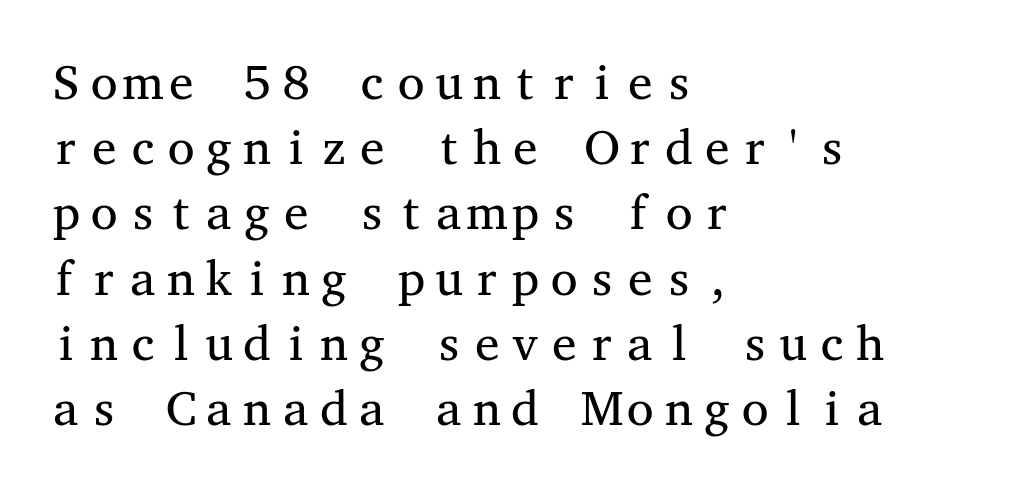
Q: Is the text bold? A: No.
Q: Is the text italic (slanted)? A: No, it is upright.
Q: Is the typeface a serif or a sans-serif typeface? A: Serif.
Q: Is the text underlined? A: No.
Q: How is the paragraph aligned? A: Left-aligned.
Q: Is the spacing between letters normal or unusually wide? A: Normal.
Q: Is the spacing between lines tight, normal or loose? A: Normal.
Q: Width (condensed, normal, or wide)? A: Wide.
Q: Stroke contrast? A: Medium.
Q: x-height? A: Medium.
Q: Monospaced? A: Yes.
